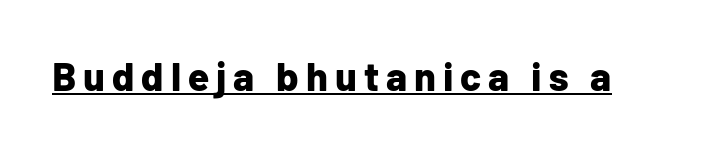
{"serif": "no", "italic": "no", "bold": "yes", "weight": "bold", "width": "normal", "stroke_contrast": "low", "x_height": "medium", "monospaced": "no", "underline": "yes", "glyph_px": 39}
